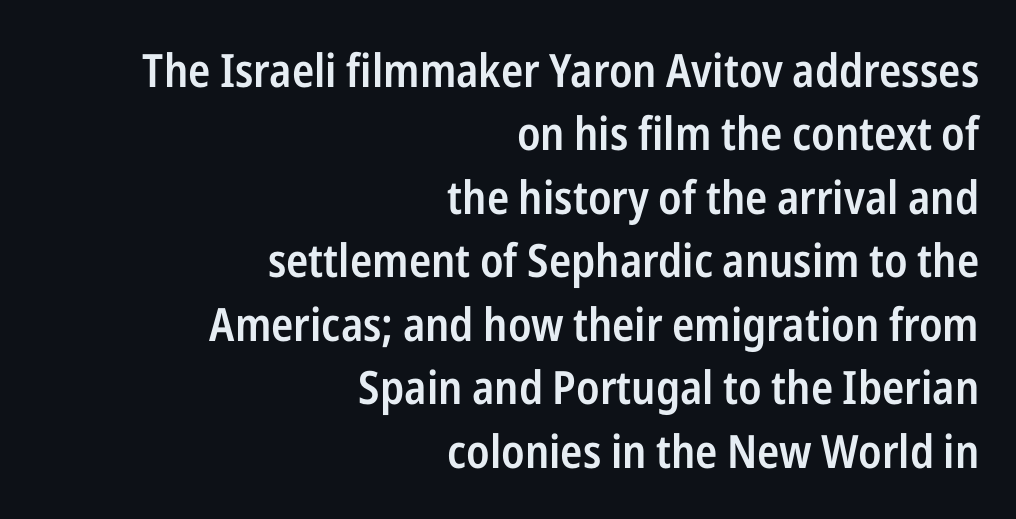
The image shows 46 px semibold, condensed sans-serif type, upright; set right-aligned, normal line spacing (1.38x), normal letter spacing, not underlined; low stroke contrast and a medium x-height.
